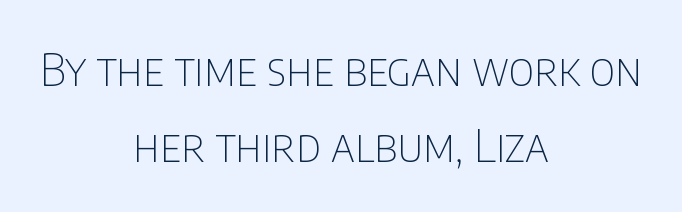
Q: Is the text bold? A: No.
Q: Is the text italic (slanted)? A: No, it is upright.
Q: Is the typeface a serif or a sans-serif typeface? A: Sans-serif.
Q: Is the text underlined? A: No.
Q: How is the paragraph aligned? A: Centered.
Q: Is the spacing between letters normal or unusually wide? A: Normal.
Q: Is the spacing between lines tight, normal or loose? A: Normal.
Q: Width (condensed, normal, or wide)? A: Condensed.
Q: Stroke contrast? A: Low.
Q: x-height? A: Large.
Q: Monospaced? A: No.
